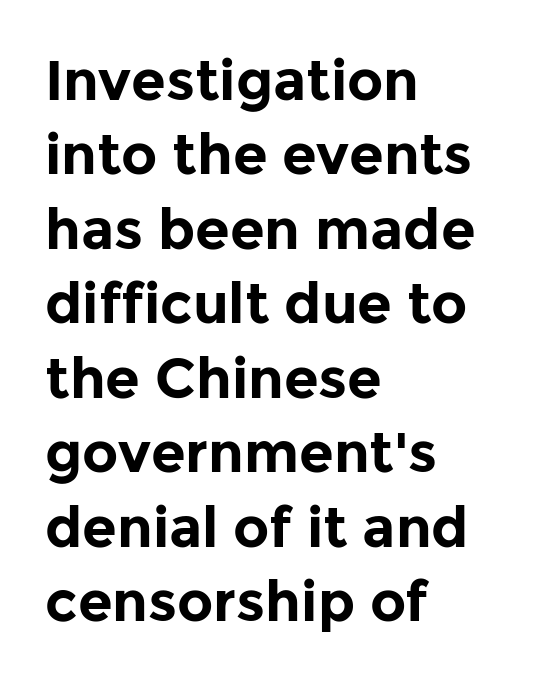
{"serif": "no", "italic": "no", "bold": "yes", "weight": "bold", "width": "normal", "stroke_contrast": "low", "x_height": "medium", "monospaced": "no", "underline": "no", "align": "left", "line_spacing": "normal", "line_spacing_ratio": 1.33, "letter_spacing": "normal", "letter_spacing_em": 0.0, "glyph_px": 56}
